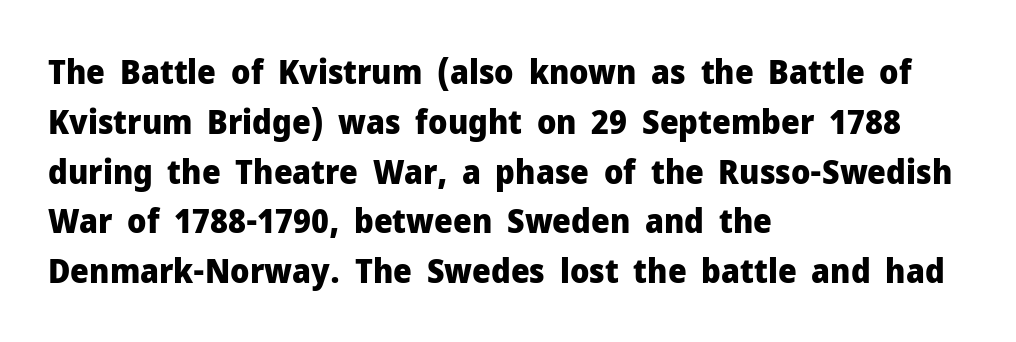
Q: Is the text bold? A: Yes.
Q: Is the text italic (slanted)? A: No, it is upright.
Q: Is the typeface a serif or a sans-serif typeface? A: Sans-serif.
Q: Is the text underlined? A: No.
Q: How is the paragraph aligned? A: Left-aligned.
Q: Is the spacing between letters normal or unusually wide? A: Normal.
Q: Is the spacing between lines tight, normal or loose? A: Normal.
Q: Width (condensed, normal, or wide)? A: Normal.
Q: Stroke contrast? A: Low.
Q: x-height? A: Medium.
Q: Monospaced? A: No.
